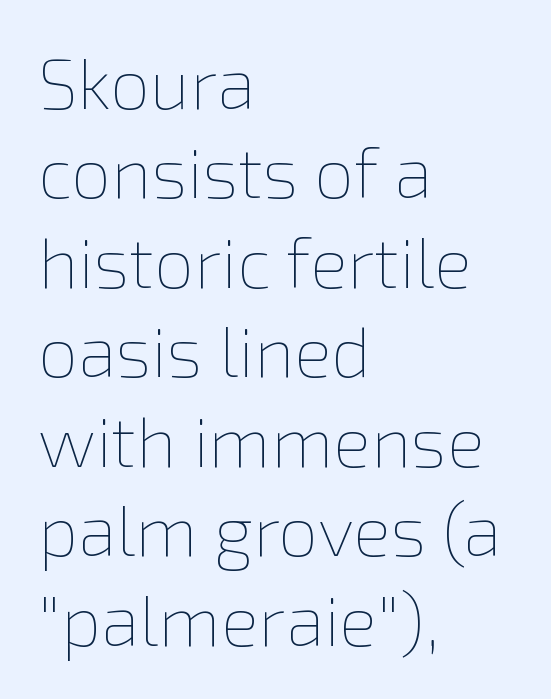
Q: Is the text bold? A: No.
Q: Is the text italic (slanted)? A: No, it is upright.
Q: Is the text underlined? A: No.
Q: How is the paragraph aligned? A: Left-aligned.
Q: Is the spacing between letters normal or unusually wide? A: Normal.
Q: Is the spacing between lines tight, normal or loose? A: Normal.
Q: Width (condensed, normal, or wide)? A: Normal.
Q: x-height? A: Medium.
Q: Monospaced? A: No.
